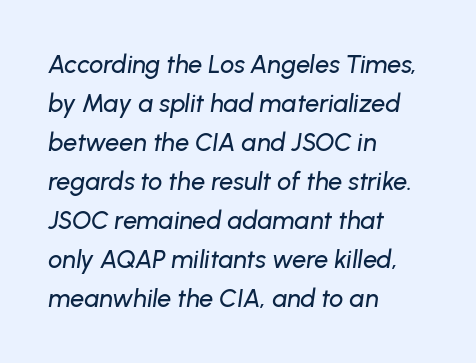
Italic? Definitely — the glyphs are oblique. The letters sit at their default tracking, neither squeezed nor spread. Letters rest on an invisible, unmarked baseline. Is there much room between lines? A standard amount, neither cramped nor airy. One-word summary of the alignment: left.
